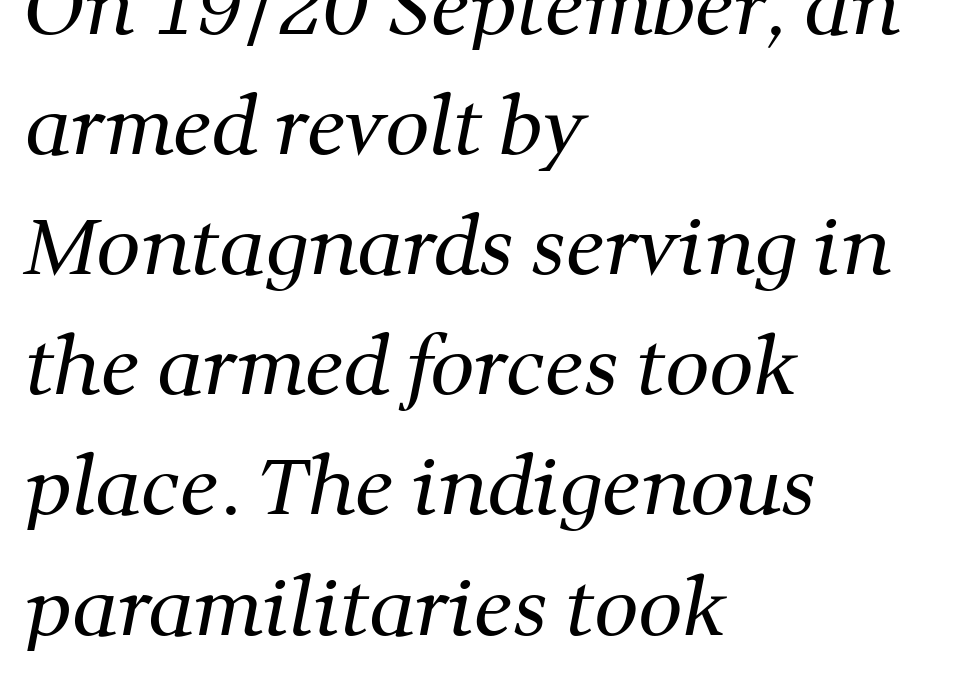
The glyphs are unaccompanied by any horizontal stroke below them. Evenly set lines give the paragraph a standard silhouette. Words appear dense and cohesive because spacing is normal. The setting favours the left margin, as ordinary paragraphs usually do. Heft: none added — not bold. Typographically, this falls in the serif category.
